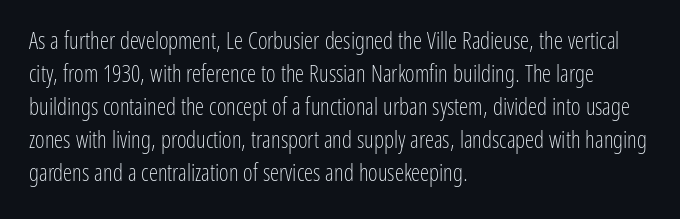
The image shows 23 px text type, upright; set left-aligned, normal line spacing (1.43x), normal letter spacing, not underlined.
